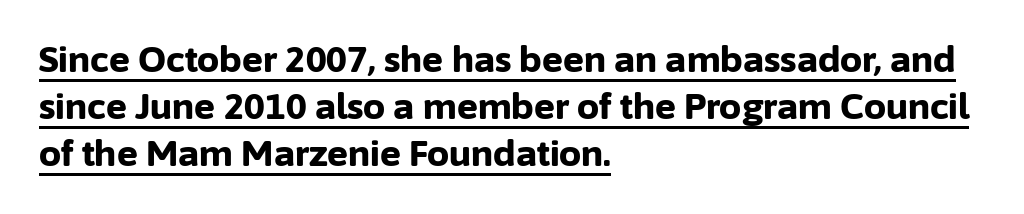
Q: Is the text bold? A: Yes.
Q: Is the text italic (slanted)? A: No, it is upright.
Q: Is the typeface a serif or a sans-serif typeface? A: Sans-serif.
Q: Is the text underlined? A: Yes.
Q: How is the paragraph aligned? A: Left-aligned.
Q: Is the spacing between letters normal or unusually wide? A: Normal.
Q: Is the spacing between lines tight, normal or loose? A: Normal.
Q: Width (condensed, normal, or wide)? A: Normal.
Q: Stroke contrast? A: Low.
Q: x-height? A: Medium.
Q: Monospaced? A: No.
